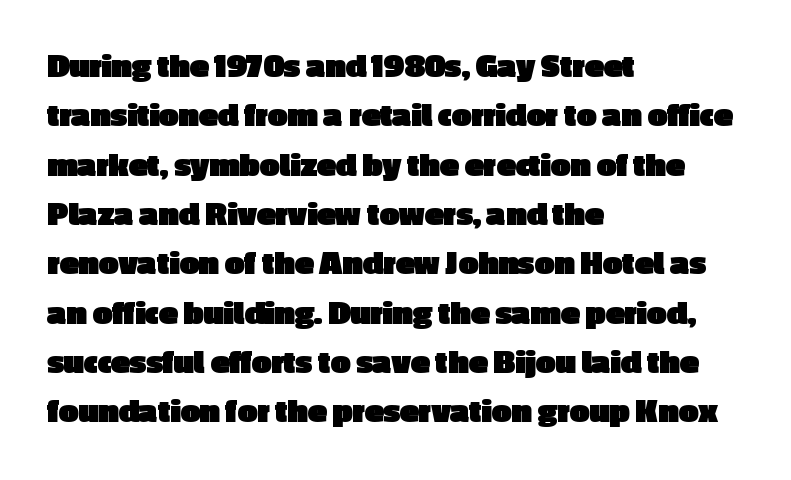
Q: Is the text bold? A: Yes.
Q: Is the text italic (slanted)? A: No, it is upright.
Q: Is the typeface a serif or a sans-serif typeface? A: Sans-serif.
Q: Is the text underlined? A: No.
Q: How is the paragraph aligned? A: Left-aligned.
Q: Is the spacing between letters normal or unusually wide? A: Normal.
Q: Is the spacing between lines tight, normal or loose? A: Normal.
Q: Width (condensed, normal, or wide)? A: Normal.
Q: x-height? A: Medium.
Q: Monospaced? A: No.
